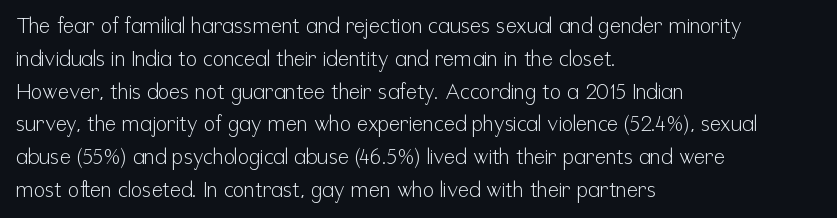
{"italic": "no", "bold": "no", "underline": "no", "align": "left", "line_spacing": "normal", "line_spacing_ratio": 1.56, "letter_spacing": "normal", "letter_spacing_em": 0.0, "glyph_px": 21}
